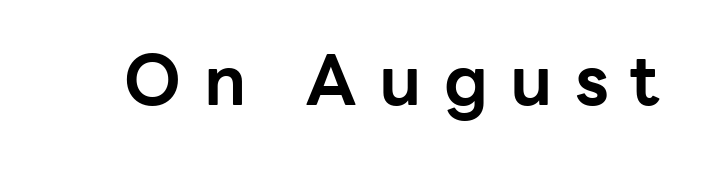
Q: Is the text bold? A: Yes.
Q: Is the text italic (slanted)? A: No, it is upright.
Q: Is the typeface a serif or a sans-serif typeface? A: Sans-serif.
Q: Is the text underlined? A: No.
Q: Is the spacing between letters normal or unusually wide? A: Unusually wide.
Q: Width (condensed, normal, or wide)? A: Normal.
Q: Stroke contrast? A: Low.
Q: x-height? A: Medium.
Q: Monospaced? A: No.
